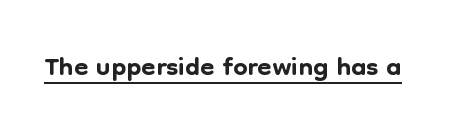
{"serif": "no", "italic": "no", "width": "normal", "stroke_contrast": "low", "x_height": "medium", "monospaced": "no", "underline": "yes", "letter_spacing": "normal", "letter_spacing_em": 0.0, "glyph_px": 41}
